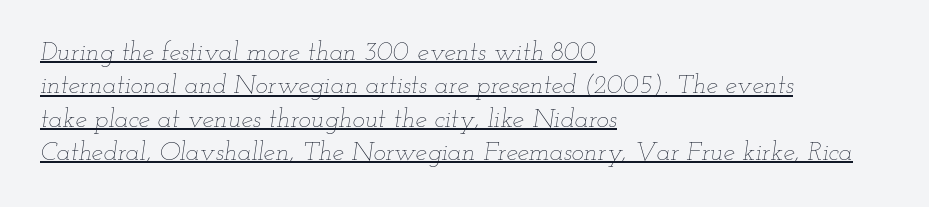
Italic: yes, the glyphs are oblique. The typeface has the unassuming heft of standard copy or less. Emphasis is given by a line drawn under the lettering. The space between consecutive lines is moderate. Here the glyphs are tracked normally, forming tight word shapes.
